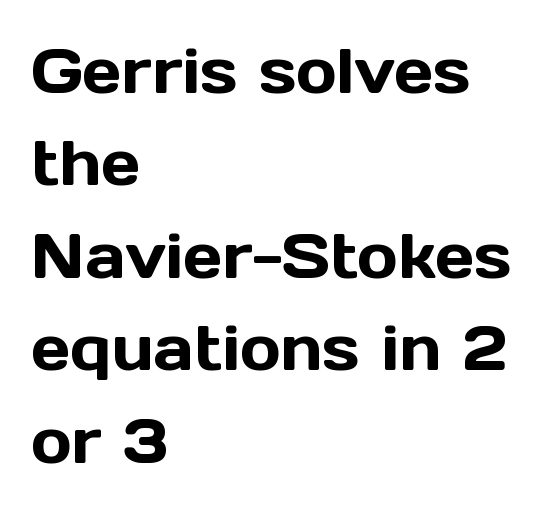
Q: Is the text italic (slanted)? A: No, it is upright.
Q: Is the typeface a serif or a sans-serif typeface? A: Sans-serif.
Q: Is the text underlined? A: No.
Q: How is the paragraph aligned? A: Left-aligned.
Q: Is the spacing between letters normal or unusually wide? A: Normal.
Q: Is the spacing between lines tight, normal or loose? A: Normal.
Q: Width (condensed, normal, or wide)? A: Normal.
Q: x-height? A: Medium.
Q: Monospaced? A: No.
